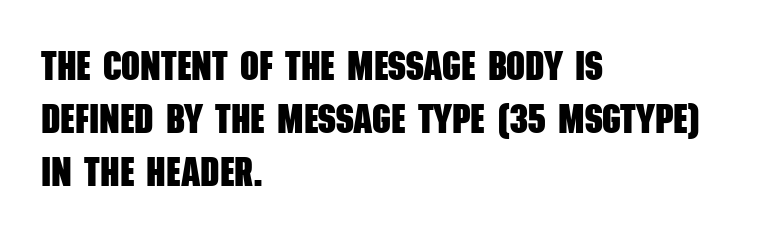
The image shows 41 px heavy, condensed sans-serif type; set left-aligned, normal line spacing (1.29x), normal letter spacing, not underlined; low stroke contrast and a large x-height.
